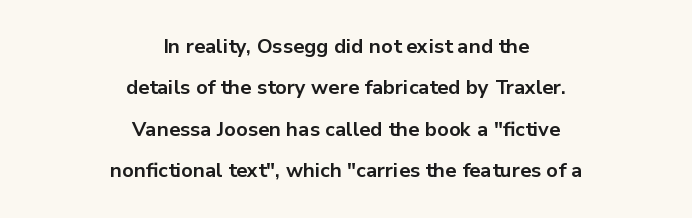
Q: Is the text bold? A: Yes.
Q: Is the text italic (slanted)? A: No, it is upright.
Q: Is the text underlined? A: No.
Q: How is the paragraph aligned? A: Centered.
Q: Is the spacing between letters normal or unusually wide? A: Normal.
Q: Is the spacing between lines tight, normal or loose? A: Loose.
